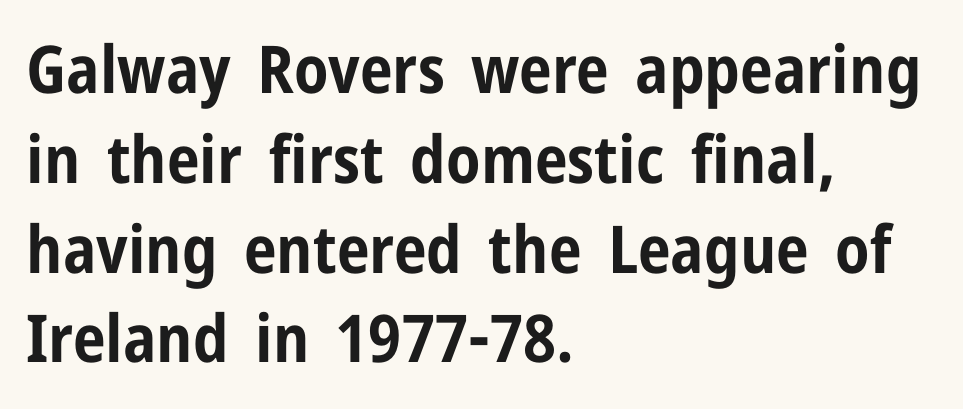
{"serif": "no", "italic": "no", "bold": "yes", "weight": "bold", "width": "condensed", "stroke_contrast": "low", "x_height": "medium", "monospaced": "no", "underline": "no", "align": "left", "line_spacing": "normal", "line_spacing_ratio": 1.36, "letter_spacing": "normal", "letter_spacing_em": 0.0, "glyph_px": 66}
